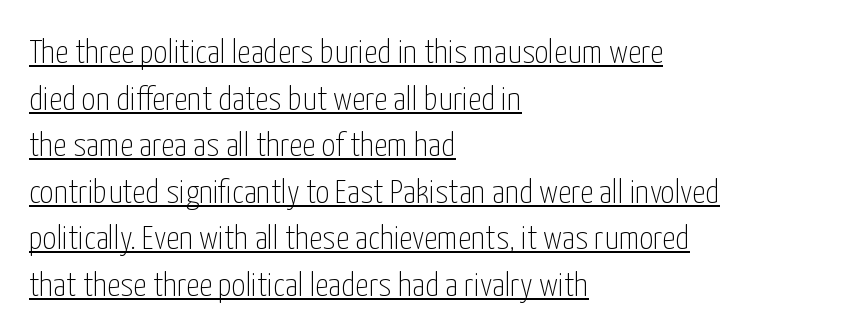
Q: Is the text bold? A: No.
Q: Is the text italic (slanted)? A: No, it is upright.
Q: Is the typeface a serif or a sans-serif typeface? A: Sans-serif.
Q: Is the text underlined? A: Yes.
Q: How is the paragraph aligned? A: Left-aligned.
Q: Is the spacing between letters normal or unusually wide? A: Normal.
Q: Is the spacing between lines tight, normal or loose? A: Normal.
Q: Width (condensed, normal, or wide)? A: Condensed.
Q: Stroke contrast? A: Low.
Q: x-height? A: Medium.
Q: Monospaced? A: No.
